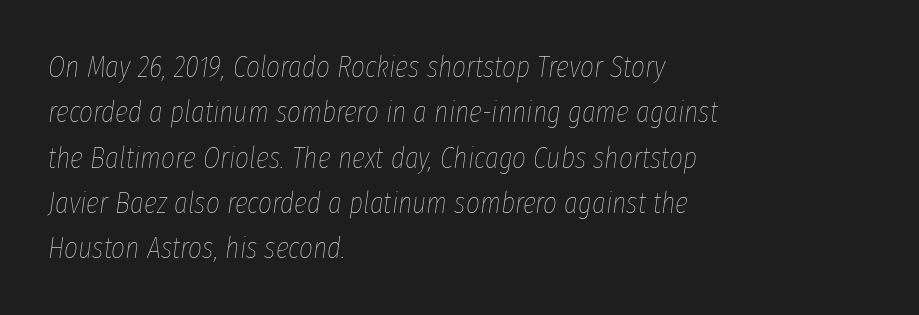
{"italic": "yes", "lean": "right", "slant_degrees": 8, "bold": "no", "weight": "thin", "width": "condensed", "stroke_contrast": "low", "x_height": "medium", "monospaced": "no", "underline": "no", "align": "left", "line_spacing": "normal", "line_spacing_ratio": 1.51, "letter_spacing": "normal", "letter_spacing_em": 0.0, "glyph_px": 30}
